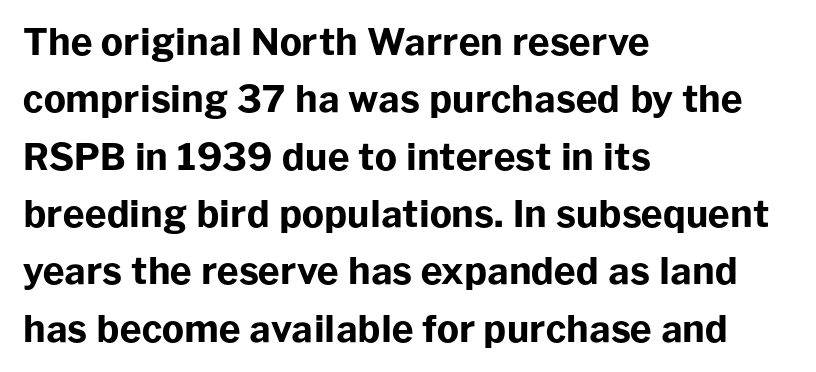
{"serif": "no", "italic": "no", "bold": "yes", "weight": "bold", "width": "normal", "stroke_contrast": "low", "x_height": "medium", "monospaced": "no", "underline": "no", "align": "left", "line_spacing": "normal", "line_spacing_ratio": 1.55, "letter_spacing": "normal", "letter_spacing_em": 0.0, "glyph_px": 37}
